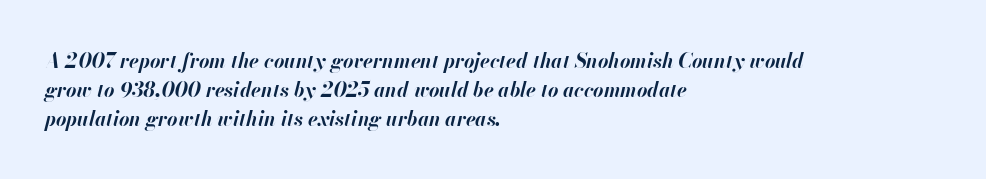
Q: Is the text bold? A: Yes.
Q: Is the text italic (slanted)? A: Yes, it leans right by about 13 degrees.
Q: Is the text underlined? A: No.
Q: How is the paragraph aligned? A: Left-aligned.
Q: Is the spacing between letters normal or unusually wide? A: Normal.
Q: Is the spacing between lines tight, normal or loose? A: Normal.
